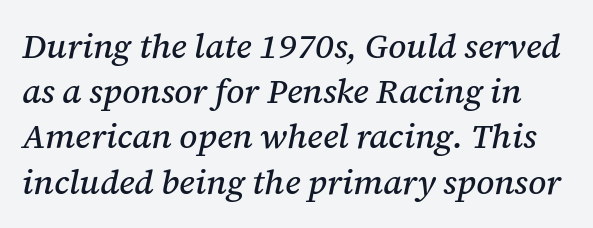
The strip under each line holds only bare page. The letters carry serifs — small finishing strokes at the ends of their stems. Looks like regular typesetting: each glyph gets only the width it needs. Students, observe: this is what conventionally led text looks like. The lettering tilts uniformly, giving the passage an italic look.
